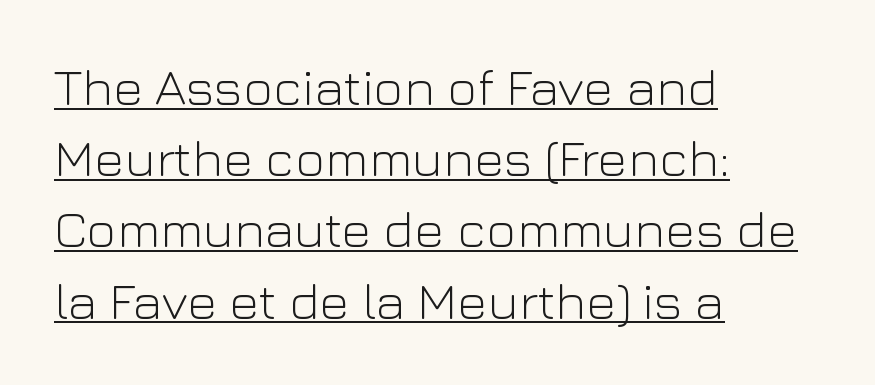
{"serif": "no", "italic": "no", "bold": "no", "weight": "light", "width": "normal", "stroke_contrast": "low", "x_height": "medium", "monospaced": "no", "underline": "yes", "align": "left", "line_spacing": "normal", "line_spacing_ratio": 1.37, "letter_spacing": "normal", "letter_spacing_em": 0.0, "glyph_px": 52}
